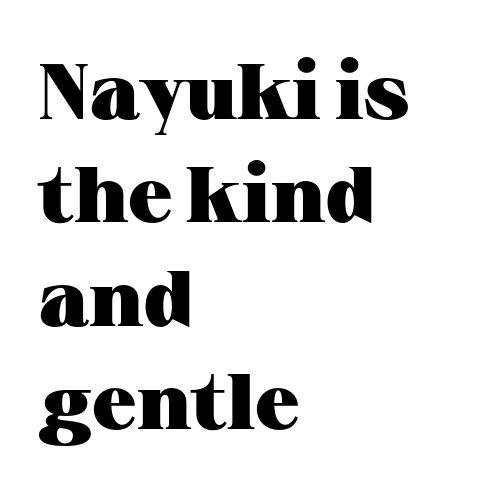
The image shows 79 px heavy, wide serif type, upright; set left-aligned, normal line spacing (1.31x), normal letter spacing, not underlined; medium stroke contrast and a medium x-height.
